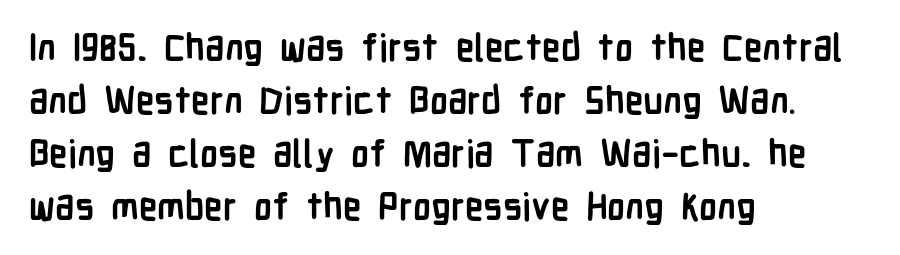
Words appear dense and cohesive because spacing is normal. Serifs: no, the terminals of the letterforms are clean. Plenty of ink on the page — the face is bold. Type without underlining.
